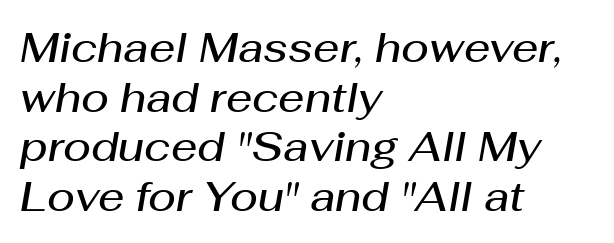
Q: Is the text bold? A: Semi-bold.
Q: Is the text italic (slanted)? A: Yes, it leans right by about 10 degrees.
Q: Is the text underlined? A: No.
Q: How is the paragraph aligned? A: Left-aligned.
Q: Is the spacing between letters normal or unusually wide? A: Normal.
Q: Width (condensed, normal, or wide)? A: Normal.
Q: Stroke contrast? A: Medium.
Q: x-height? A: Medium.
Q: Monospaced? A: No.
